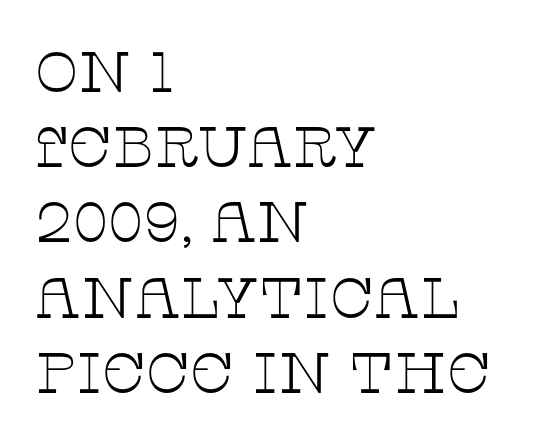
Q: Is the text bold? A: No.
Q: Is the text italic (slanted)? A: No, it is upright.
Q: Is the typeface a serif or a sans-serif typeface? A: Serif.
Q: Is the text underlined? A: No.
Q: How is the paragraph aligned? A: Left-aligned.
Q: Is the spacing between letters normal or unusually wide? A: Normal.
Q: Is the spacing between lines tight, normal or loose? A: Normal.
Q: Width (condensed, normal, or wide)? A: Wide.
Q: Stroke contrast? A: Low.
Q: x-height? A: Large.
Q: Monospaced? A: No.
